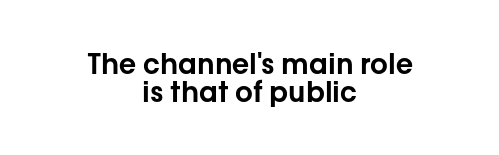
The image shows 28 px sans-serif type, upright; set centered, tight line spacing (0.99x), normal letter spacing, not underlined; low stroke contrast and a medium x-height.
